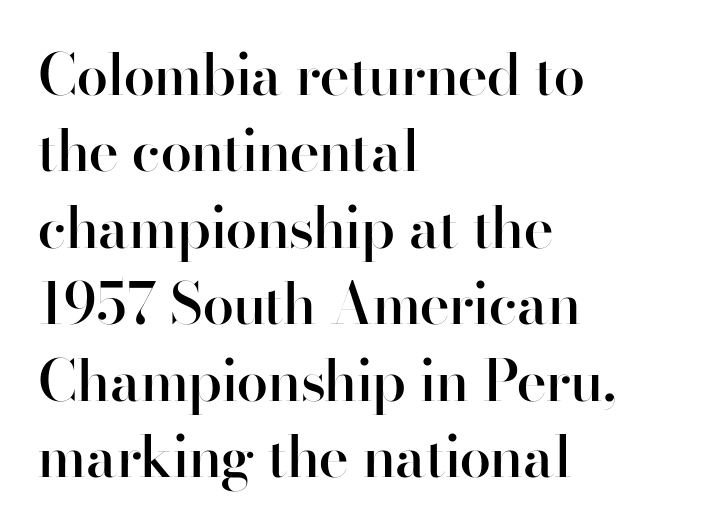
Q: Is the text bold? A: Semi-bold.
Q: Is the text italic (slanted)? A: No, it is upright.
Q: Is the typeface a serif or a sans-serif typeface? A: Sans-serif.
Q: Is the text underlined? A: No.
Q: How is the paragraph aligned? A: Left-aligned.
Q: Is the spacing between letters normal or unusually wide? A: Normal.
Q: Is the spacing between lines tight, normal or loose? A: Normal.
Q: Width (condensed, normal, or wide)? A: Normal.
Q: Stroke contrast? A: High.
Q: x-height? A: Small.
Q: Monospaced? A: No.
